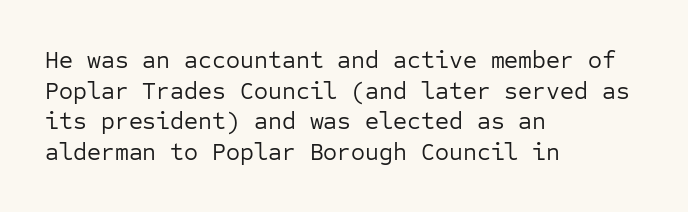
{"italic": "no", "bold": "no", "underline": "no", "align": "left", "line_spacing": "normal", "line_spacing_ratio": 1.28, "letter_spacing": "normal", "letter_spacing_em": 0.0, "glyph_px": 24}
